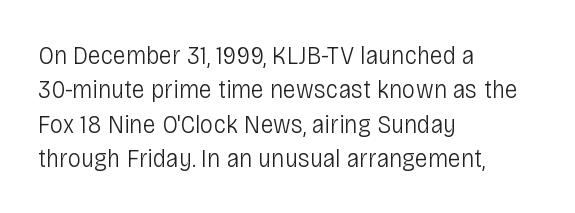
The image shows 27 px text type, upright; set left-aligned, normal line spacing (1.27x), normal letter spacing, not underlined.
